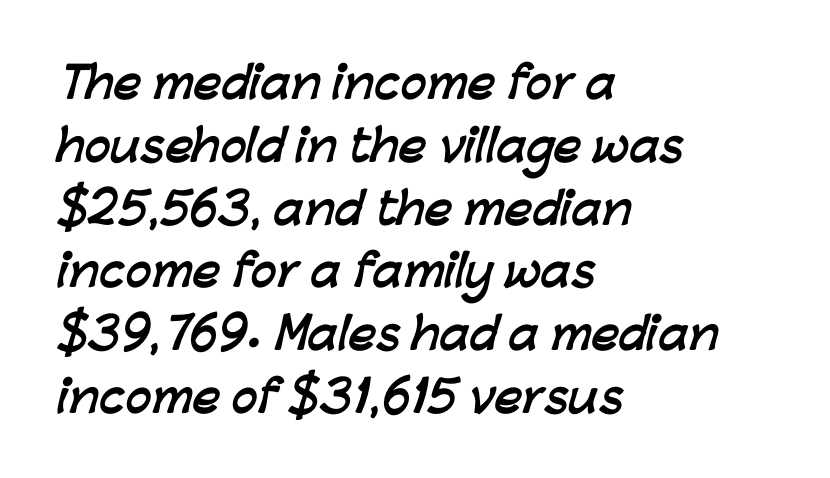
{"serif": "no", "bold": "yes", "weight": "semibold", "width": "normal", "stroke_contrast": "low", "x_height": "medium", "monospaced": "no", "underline": "no", "align": "left", "line_spacing": "normal", "line_spacing_ratio": 1.46, "letter_spacing": "normal", "letter_spacing_em": 0.0, "glyph_px": 43}
